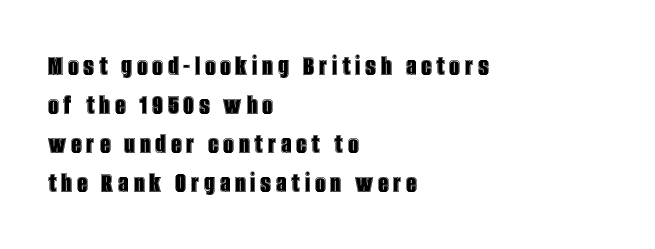
The image shows 29 px condensed type, upright; set left-aligned, normal line spacing (1.34x), not underlined; a large x-height.
